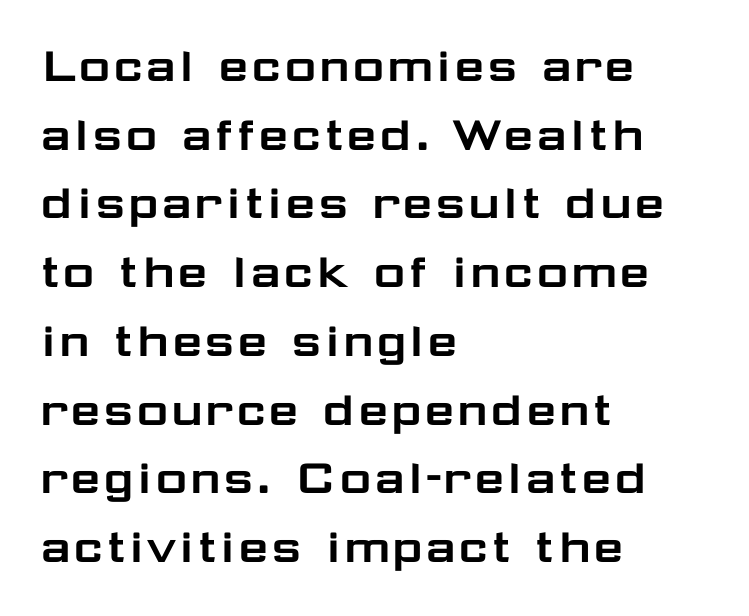
Q: Is the text italic (slanted)? A: No, it is upright.
Q: Is the typeface a serif or a sans-serif typeface? A: Sans-serif.
Q: Is the text underlined? A: No.
Q: How is the paragraph aligned? A: Left-aligned.
Q: Is the spacing between letters normal or unusually wide? A: Normal.
Q: Is the spacing between lines tight, normal or loose? A: Normal.
Q: Width (condensed, normal, or wide)? A: Wide.
Q: Stroke contrast? A: Low.
Q: x-height? A: Medium.
Q: Monospaced? A: No.
